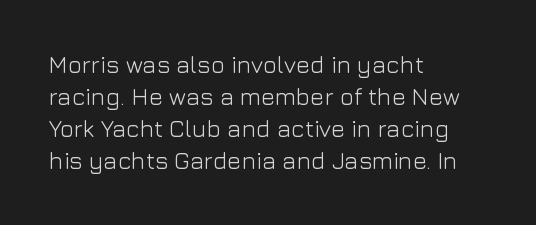
The image shows 24 px text type, upright; set left-aligned, normal line spacing (1.34x), normal letter spacing, not underlined.
